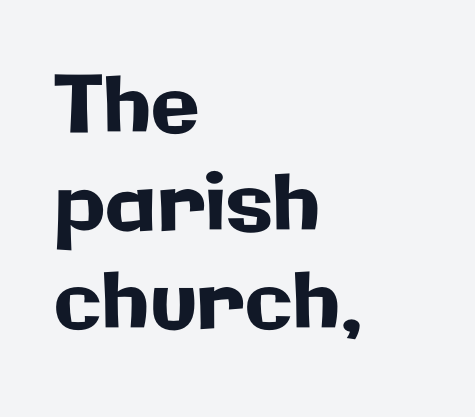
Font category for this specimen: sans-serif. This is roman type, the default non-slanted kind. The letterforms sit shoulder to shoulder at normal distance. Only glyphs here, with clear space below each row. Horizontal alignment here is leftward, the default for most running prose. Think of a printed novel: that variable character pitch is what you see here.
